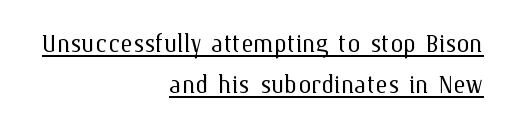
{"italic": "no", "bold": "no", "weight": "light", "width": "normal", "stroke_contrast": "medium", "x_height": "medium", "monospaced": "no", "underline": "yes", "align": "right", "line_spacing_ratio": 1.24, "letter_spacing": "normal", "letter_spacing_em": 0.0, "glyph_px": 33}
